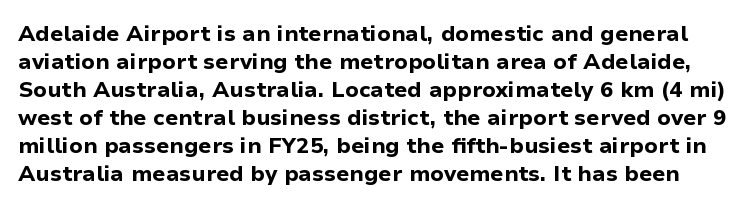
Q: Is the text bold? A: Yes.
Q: Is the text italic (slanted)? A: No, it is upright.
Q: Is the text underlined? A: No.
Q: Is the spacing between letters normal or unusually wide? A: Normal.
Q: Is the spacing between lines tight, normal or loose? A: Normal.
